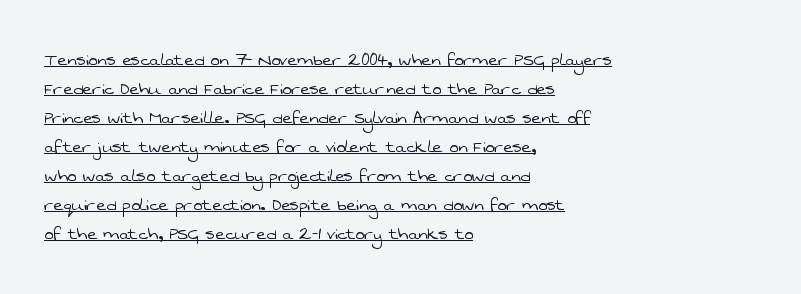
Q: Is the text bold? A: No.
Q: Is the text underlined? A: Yes.
Q: How is the paragraph aligned? A: Left-aligned.
Q: Is the spacing between letters normal or unusually wide? A: Normal.
Q: Is the spacing between lines tight, normal or loose? A: Normal.
